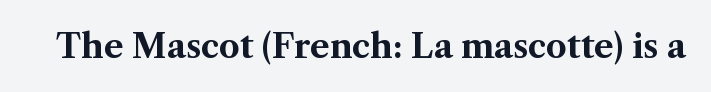
Q: Is the text bold? A: Yes.
Q: Is the text italic (slanted)? A: No, it is upright.
Q: Is the typeface a serif or a sans-serif typeface? A: Serif.
Q: Is the text underlined? A: No.
Q: Is the spacing between letters normal or unusually wide? A: Normal.
Q: Width (condensed, normal, or wide)? A: Normal.
Q: Stroke contrast? A: Medium.
Q: x-height? A: Medium.
Q: Monospaced? A: No.
